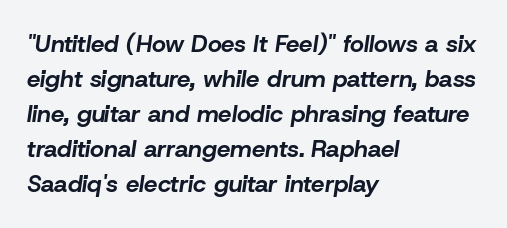
The image shows 24 px bold type, italic (leaning right); set left-aligned, normal line spacing (1.46x), normal letter spacing, not underlined.
